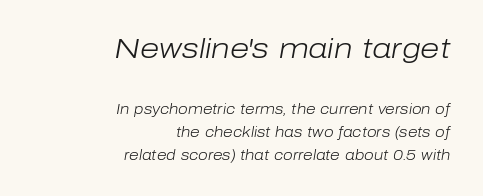
{"italic": "yes", "lean": "right", "slant_degrees": 10, "bold": "no", "weight": "light", "width": "normal", "stroke_contrast": "low", "x_height": "medium", "monospaced": "no", "underline": "no", "align": "right", "line_spacing": "normal", "line_spacing_ratio": 1.63, "letter_spacing": "normal", "letter_spacing_em": 0.0, "larger_block": "first", "size_ratio": 2.0, "glyph_px": 28}
